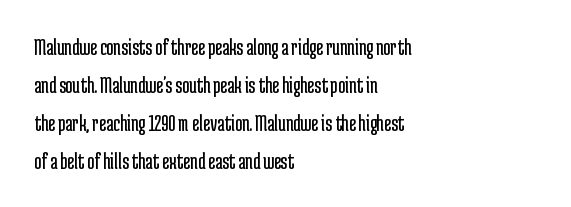
Q: Is the text bold? A: No.
Q: Is the text italic (slanted)? A: No, it is upright.
Q: Is the text underlined? A: No.
Q: How is the paragraph aligned? A: Left-aligned.
Q: Is the spacing between letters normal or unusually wide? A: Normal.
Q: Is the spacing between lines tight, normal or loose? A: Normal.
